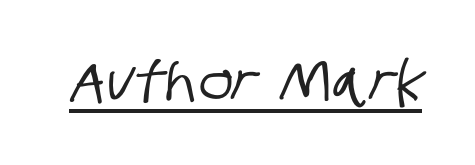
The rendering uses the underline text-decoration. Characters follow at the spacing the type designer built in. Proportional: the letters do not fall into vertical columns. Does the type have serifs? No, each stem ends abruptly.
